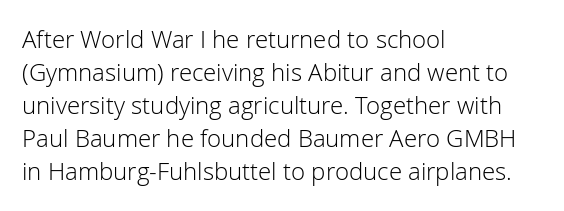
{"italic": "no", "bold": "no", "underline": "no", "align": "left", "line_spacing": "normal", "line_spacing_ratio": 1.38, "letter_spacing": "normal", "letter_spacing_em": 0.0, "glyph_px": 24}
